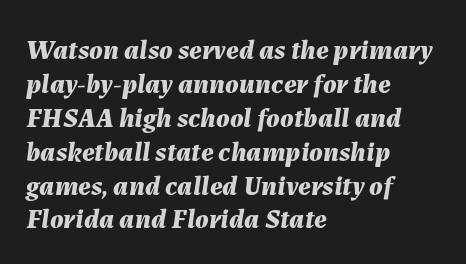
Q: Is the text bold? A: Yes.
Q: Is the text italic (slanted)? A: Yes, it leans right by about 7 degrees.
Q: Is the text underlined? A: No.
Q: How is the paragraph aligned? A: Left-aligned.
Q: Is the spacing between letters normal or unusually wide? A: Normal.
Q: Width (condensed, normal, or wide)? A: Normal.
Q: Stroke contrast? A: Medium.
Q: x-height? A: Medium.
Q: Monospaced? A: No.
